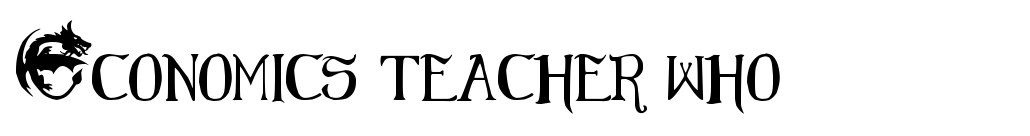
The tracking reads as untouched default to a designer's eye. The letters stand straight up with perfectly vertical stems. Unmarked baselines from the first word to the last. This sample uses a sans-serif face. This sample has the flowing, uneven cadence of proportional lettering.
